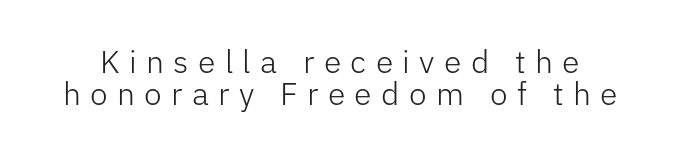
{"serif": "no", "italic": "no", "bold": "no", "weight": "light", "width": "normal", "stroke_contrast": "low", "x_height": "medium", "monospaced": "no", "underline": "no", "line_spacing": "tight", "line_spacing_ratio": 1.0, "letter_spacing": "wide", "letter_spacing_em": 0.29, "glyph_px": 32}
